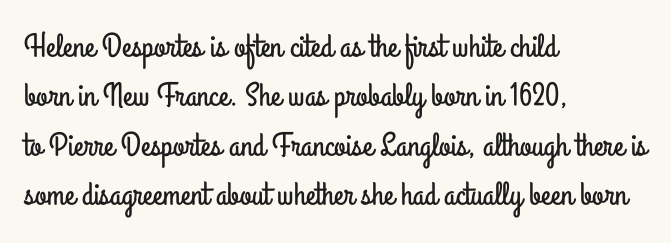
The image shows 33 px condensed sans-serif type, upright; set left-aligned, normal line spacing (1.5x), normal letter spacing, not underlined; low stroke contrast and a small x-height.
